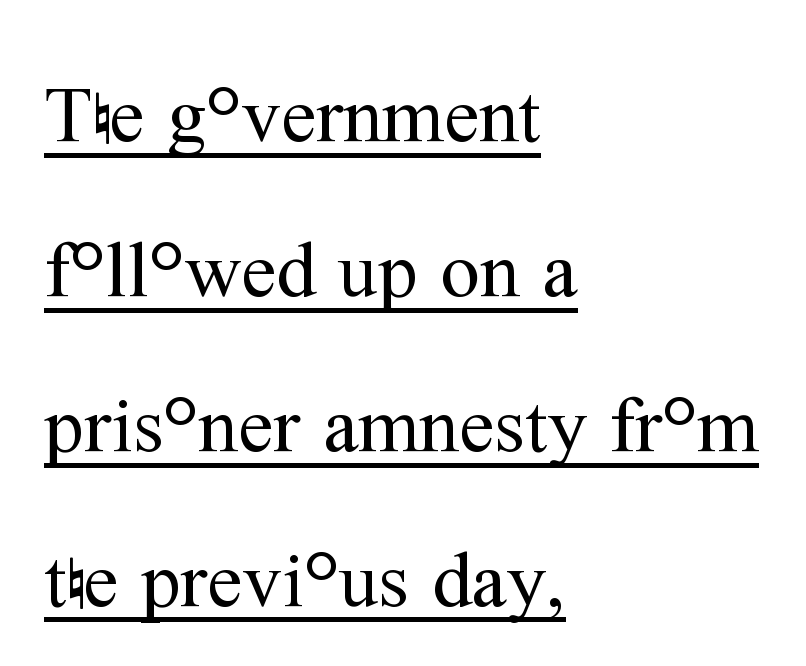
The image shows 79 px regular-weight serif type, upright; set left-aligned, loose line spacing (1.96x), normal letter spacing, underlined; medium stroke contrast and a medium x-height.
